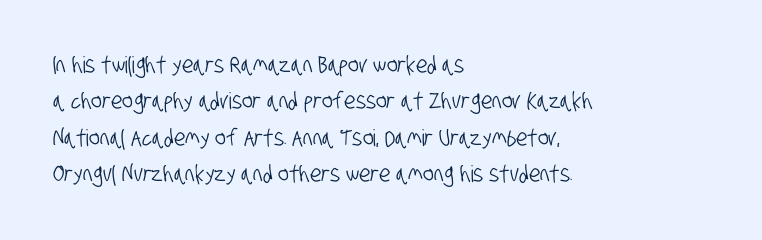
{"underline": "no", "align": "left", "line_spacing": "normal", "line_spacing_ratio": 1.58, "letter_spacing": "normal", "letter_spacing_em": 0.0, "glyph_px": 23}
